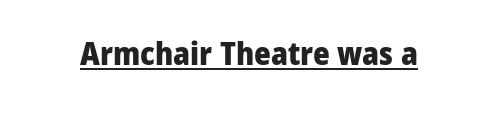
The image shows 32 px heavy sans-serif type, upright; set normal letter spacing, underlined; low stroke contrast and a medium x-height.
